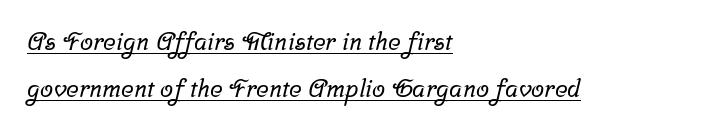
The image shows 24 px text type; set left-aligned, loose line spacing (1.97x), normal letter spacing, underlined.
